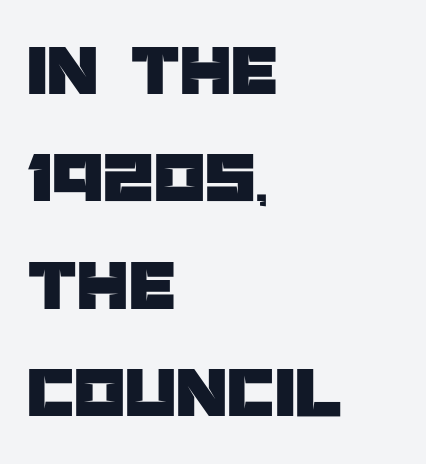
The image shows 73 px sans-serif type, upright; set left-aligned, normal line spacing (1.47x), normal letter spacing, not underlined; low stroke contrast and a large x-height.
